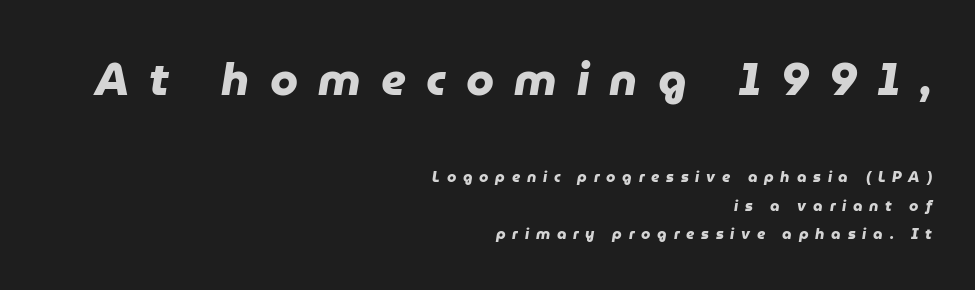
The designer went with a sans here, leaving each stem footless. A flush-right, rag-left setting is used for this passage. Students, note that the glyphs here are deliberately spaced far apart. The composition opens big and finishes small. The characters look thick and weighty, a clear bold.
